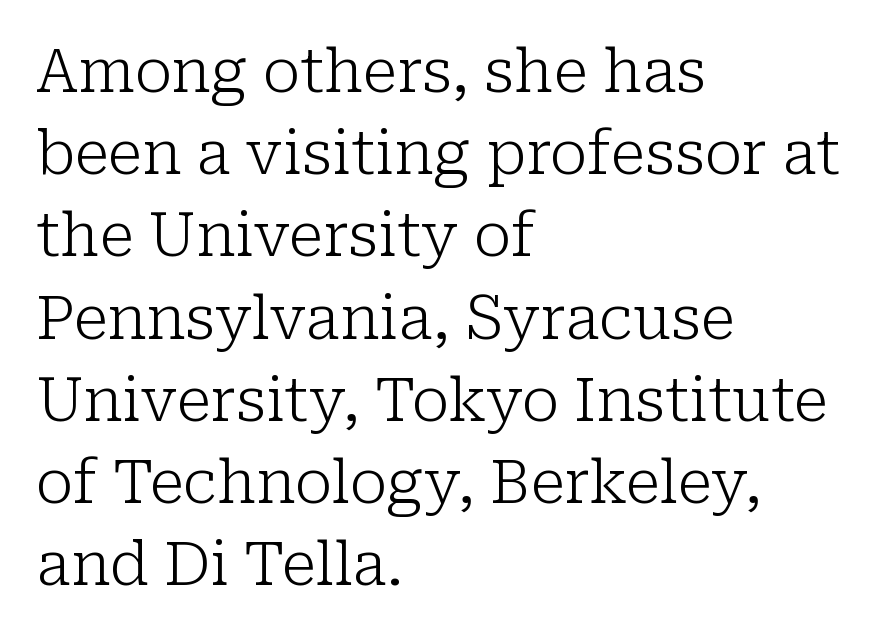
Any mark beneath the type? The region is blank. Stems and bowls with no extra thickness — not bold. You could not count columns in this text — the font is proportionally spaced. Between one letter and the next there's only the usual sliver of space. A serif font was chosen for this passage. You can tell it's not italic because the verticals are truly vertical.
